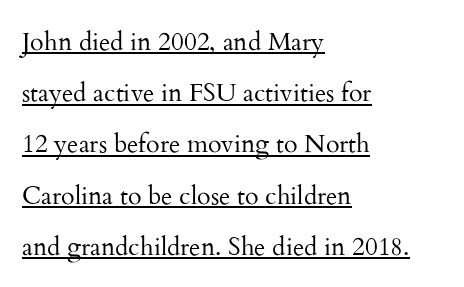
The image shows 25 px text type, upright; set left-aligned, loose line spacing (2.05x), normal letter spacing, underlined.
